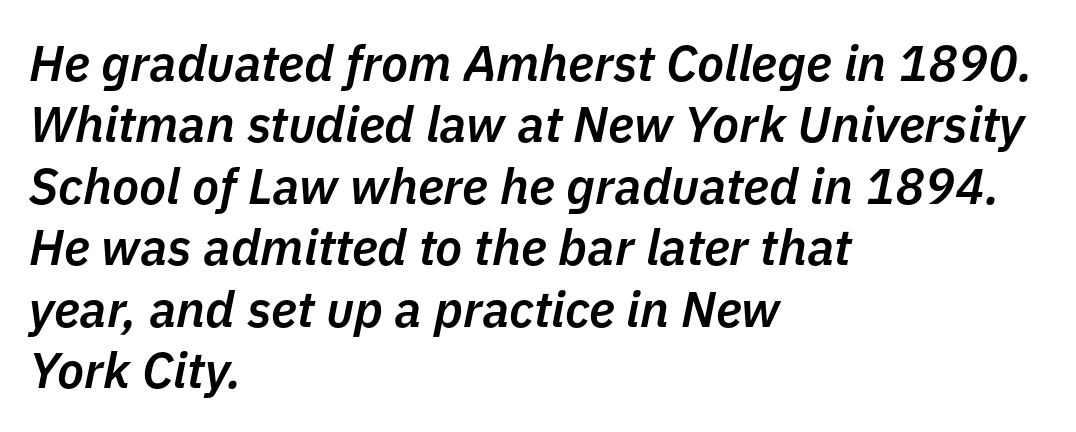
Q: Is the text bold? A: Semi-bold.
Q: Is the text italic (slanted)? A: Yes, it leans right by about 11 degrees.
Q: Is the text underlined? A: No.
Q: How is the paragraph aligned? A: Left-aligned.
Q: Is the spacing between letters normal or unusually wide? A: Normal.
Q: Width (condensed, normal, or wide)? A: Normal.
Q: Stroke contrast? A: Low.
Q: x-height? A: Medium.
Q: Monospaced? A: No.
